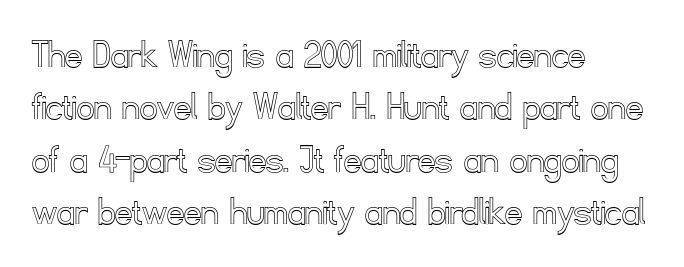
The image shows 42 px text type, upright; set left-aligned, normal line spacing (1.25x), normal letter spacing, not underlined; a small x-height.
